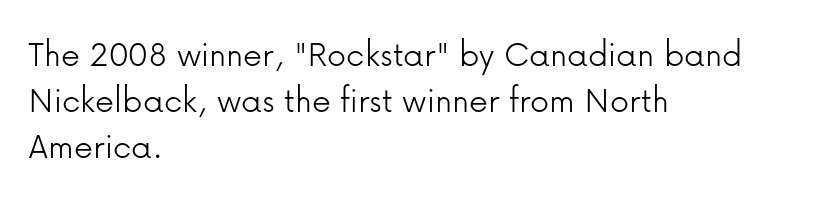
The image shows 38 px light sans-serif type, upright; set left-aligned, line spacing 1.21x, normal letter spacing, not underlined; low stroke contrast and a medium x-height.
